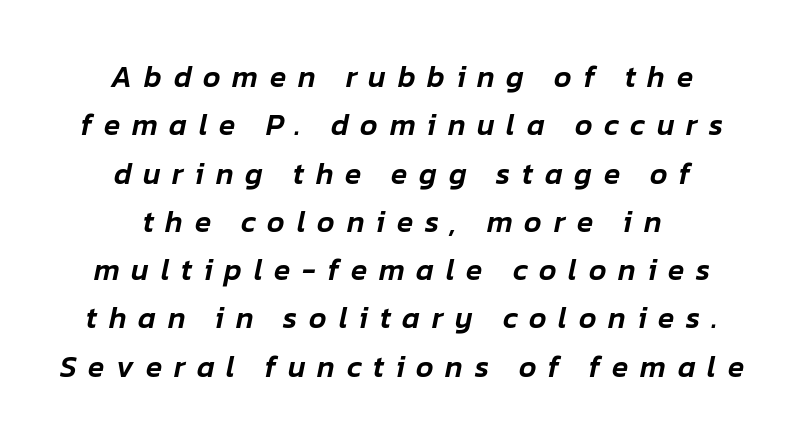
The image shows 30 px text type, italic (leaning right); set centered, normal line spacing (1.61x), unusually wide letter spacing (+0.39 em), not underlined; low stroke contrast and a medium x-height.
